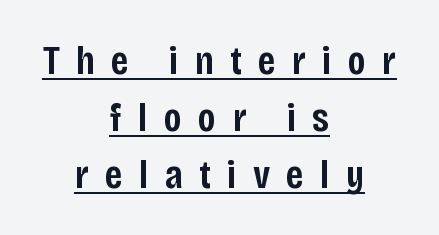
Q: Is the text bold? A: Semi-bold.
Q: Is the text italic (slanted)? A: No, it is upright.
Q: Is the typeface a serif or a sans-serif typeface? A: Sans-serif.
Q: Is the text underlined? A: Yes.
Q: How is the paragraph aligned? A: Centered.
Q: Is the spacing between letters normal or unusually wide? A: Unusually wide.
Q: Is the spacing between lines tight, normal or loose? A: Normal.
Q: Width (condensed, normal, or wide)? A: Condensed.
Q: Stroke contrast? A: Low.
Q: x-height? A: Large.
Q: Monospaced? A: No.
